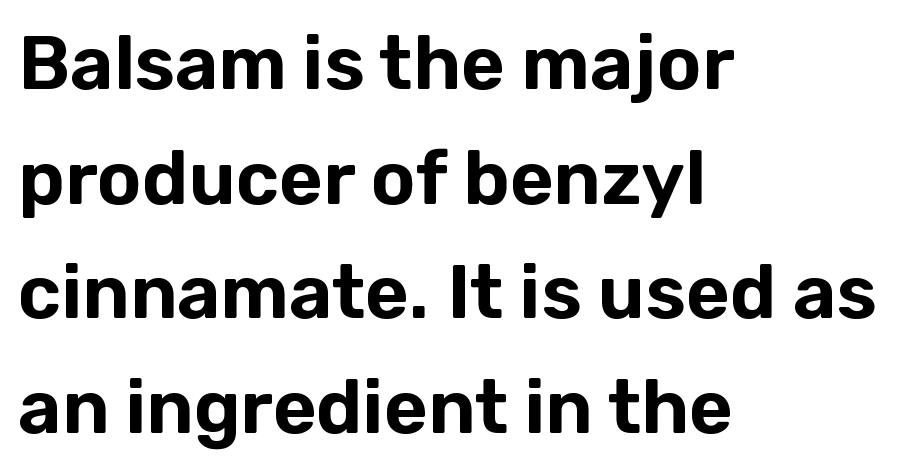
Font category for this specimen: sans-serif. Rule under the text: the space is simply empty. The rendering uses natural spacing where letterforms have individual widths. The passage is arranged the way most books set body copy — flush left. Posture: straight, roman, zero tilt. Standard letterfit; no display-style spreading of the glyphs.
